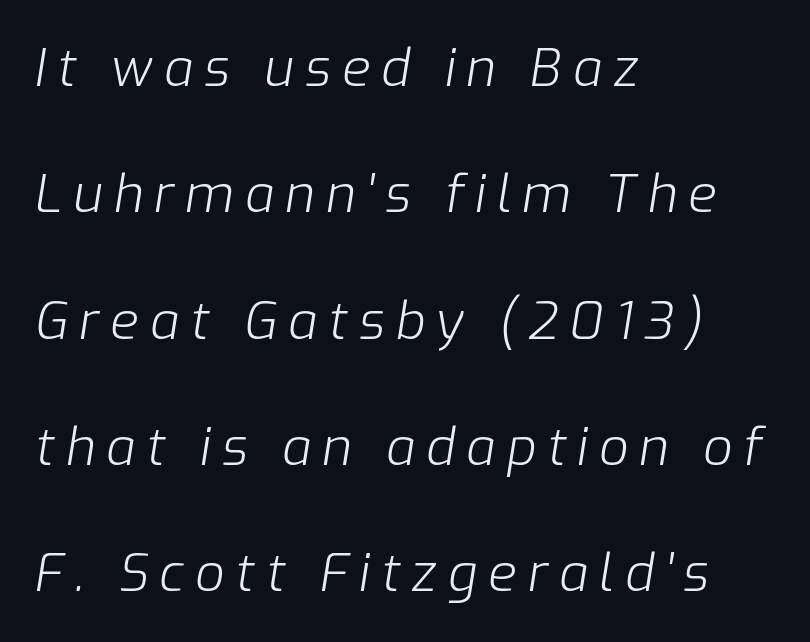
Q: Is the text bold? A: No.
Q: Is the text italic (slanted)? A: Yes, it leans right by about 9 degrees.
Q: Is the text underlined? A: No.
Q: How is the paragraph aligned? A: Left-aligned.
Q: Is the spacing between letters normal or unusually wide? A: Unusually wide.
Q: Is the spacing between lines tight, normal or loose? A: Loose.
Q: Width (condensed, normal, or wide)? A: Normal.
Q: Stroke contrast? A: Low.
Q: x-height? A: Medium.
Q: Monospaced? A: No.
